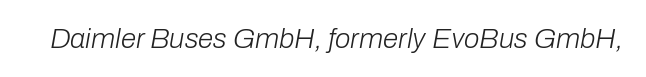
{"italic": "yes", "lean": "right", "slant_degrees": 10, "bold": "no", "weight": "light", "width": "normal", "stroke_contrast": "low", "x_height": "medium", "monospaced": "no", "underline": "no", "letter_spacing": "normal", "letter_spacing_em": 0.0, "glyph_px": 28}
